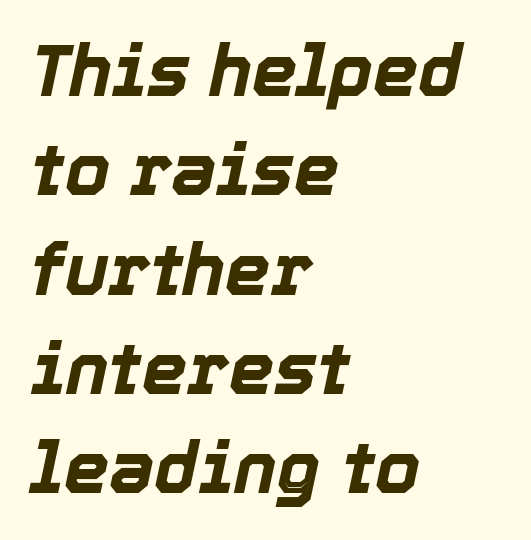
{"italic": "yes", "lean": "right", "slant_degrees": 12, "bold": "yes", "weight": "bold", "width": "normal", "x_height": "medium", "monospaced": "no", "underline": "no", "align": "left", "line_spacing": "normal", "line_spacing_ratio": 1.38, "letter_spacing": "normal", "letter_spacing_em": 0.0, "glyph_px": 72}
